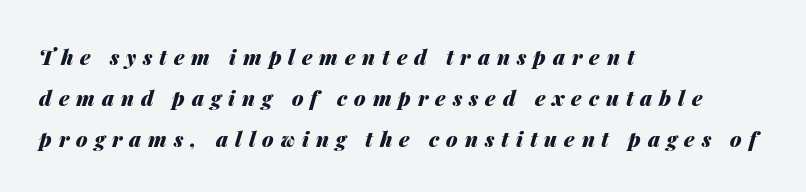
Q: Is the text bold? A: Yes.
Q: Is the text italic (slanted)? A: Yes, it leans right by about 14 degrees.
Q: Is the text underlined? A: No.
Q: How is the paragraph aligned? A: Left-aligned.
Q: Is the spacing between letters normal or unusually wide? A: Unusually wide.
Q: Is the spacing between lines tight, normal or loose? A: Loose.
